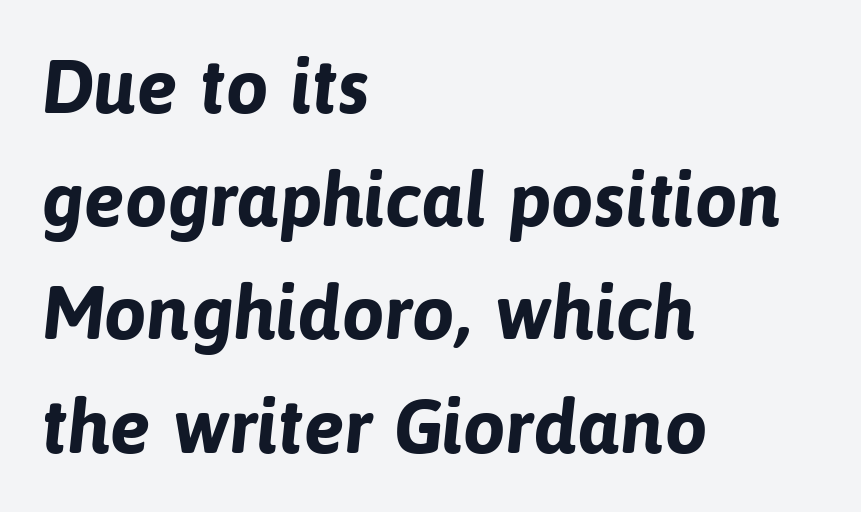
{"serif": "no", "bold": "yes", "weight": "bold", "width": "normal", "stroke_contrast": "low", "x_height": "medium", "monospaced": "no", "underline": "no", "align": "left", "line_spacing": "normal", "line_spacing_ratio": 1.49, "letter_spacing": "normal", "letter_spacing_em": 0.0, "glyph_px": 76}
